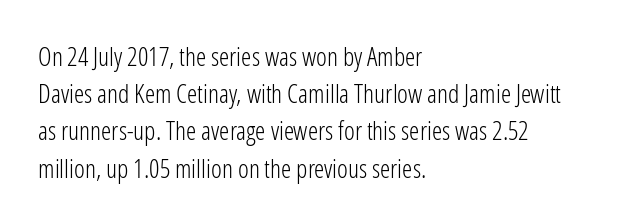
{"italic": "no", "bold": "no", "underline": "no", "align": "left", "line_spacing": "normal", "line_spacing_ratio": 1.43, "letter_spacing": "normal", "letter_spacing_em": 0.0, "glyph_px": 26}
